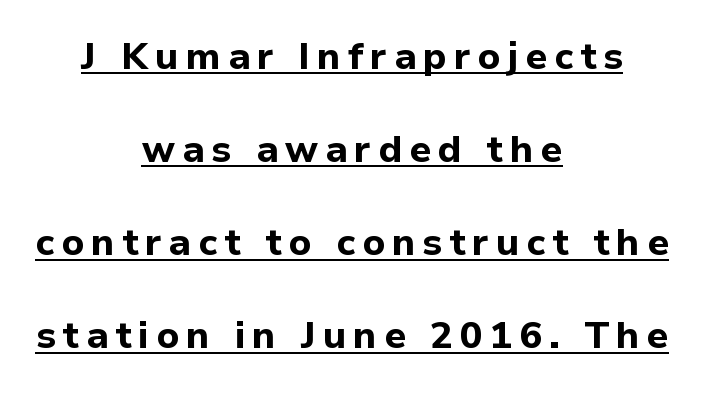
Line starts and ends both wander, symmetrically. Is this a fixed-width face? No — the glyphs have proportional, varying widths. Regarding serifs, this sample does without them. Caption: lettering with a line underneath. Each new line begins a long way beneath the previous one. Look at the stroke-to-counter ratio: heavy, a bold.
